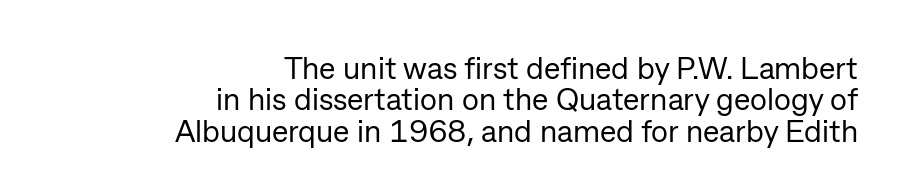
A bare baseline throughout the passage. This is the regular roman posture of the typeface. These glyphs show unthickened strokes, regular width or finer. This sample uses plain, unmodified letter spacing.
